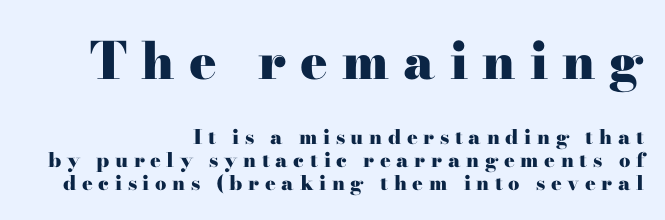
The image shows 51 px heavy, wide serif type, upright; set right-aligned, line spacing 1.16x, unusually wide letter spacing (+0.28 em), not underlined; the first (top) block is 2.55x larger; high stroke contrast and a small x-height.
